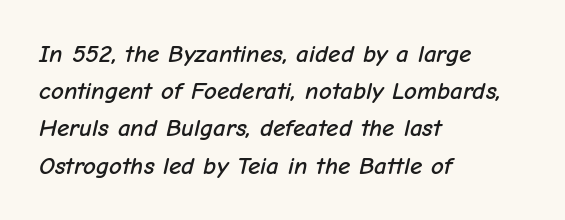
Q: Is the text italic (slanted)? A: Yes, it leans right by about 12 degrees.
Q: Is the text underlined? A: No.
Q: How is the paragraph aligned? A: Left-aligned.
Q: Is the spacing between letters normal or unusually wide? A: Normal.
Q: Is the spacing between lines tight, normal or loose? A: Normal.
